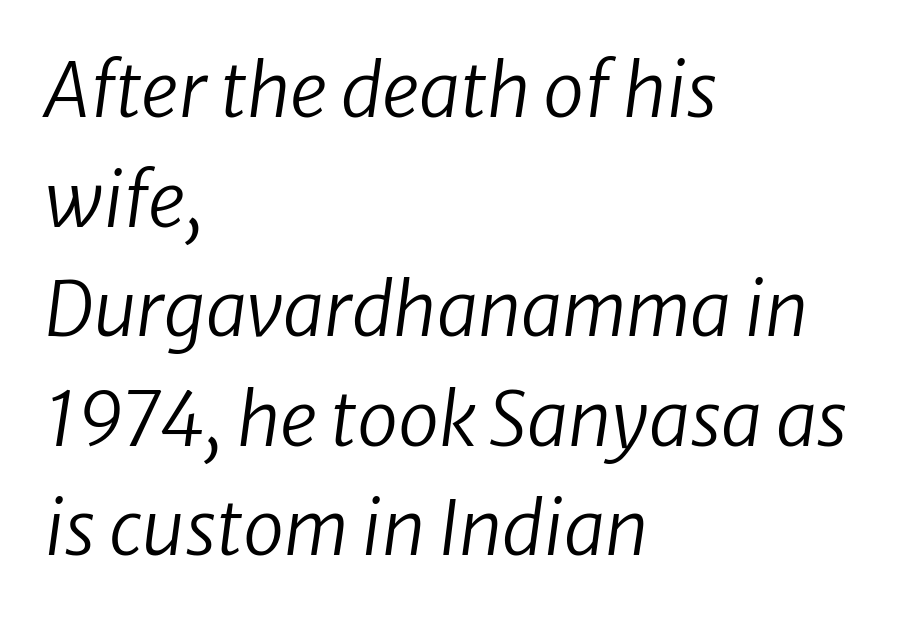
The image shows 74 px regular-weight type, italic (leaning right); set left-aligned, normal line spacing (1.48x), normal letter spacing, not underlined; low stroke contrast and a medium x-height.
